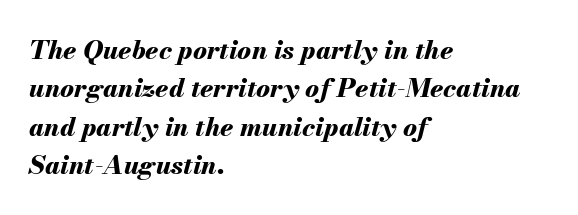
The image shows 26 px bold type, italic (leaning right); set left-aligned, normal line spacing (1.48x), normal letter spacing, not underlined.
